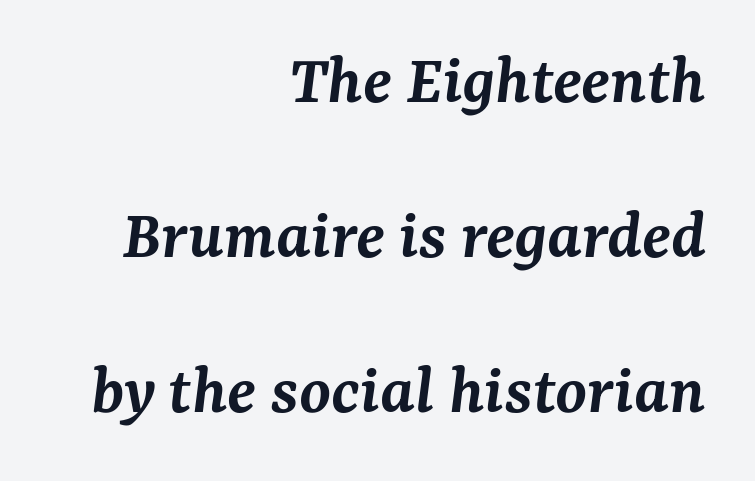
I'd call this a serif setting — the letters wear small feet. It's the slanting kind of type. The designer dialed line spacing up above the default. This sample uses plain, unmodified letter spacing. The passage shown is typed in a proportional face where columns would drift. The ragged edge is on the left, which tells us the setting is flush right.
